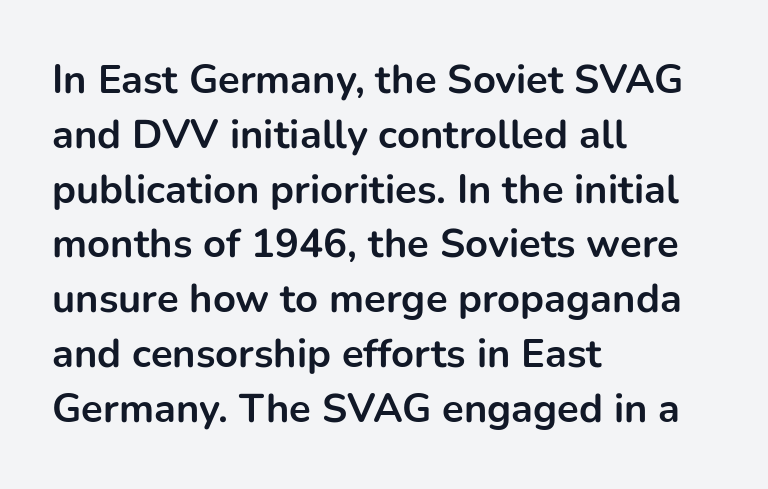
{"serif": "no", "italic": "no", "bold": "yes", "weight": "bold", "width": "normal", "stroke_contrast": "low", "x_height": "medium", "monospaced": "no", "underline": "no", "align": "left", "line_spacing": "normal", "line_spacing_ratio": 1.37, "letter_spacing": "normal", "letter_spacing_em": 0.0, "glyph_px": 40}
